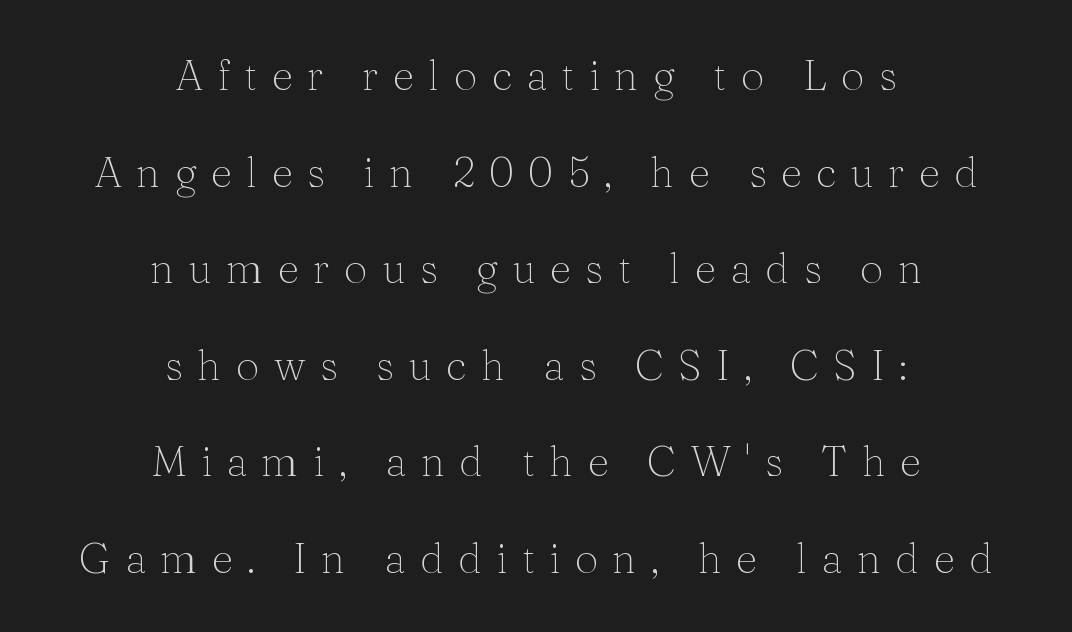
Q: Is the text bold? A: No.
Q: Is the text italic (slanted)? A: No, it is upright.
Q: Is the typeface a serif or a sans-serif typeface? A: Serif.
Q: Is the text underlined? A: No.
Q: How is the paragraph aligned? A: Centered.
Q: Is the spacing between letters normal or unusually wide? A: Unusually wide.
Q: Is the spacing between lines tight, normal or loose? A: Loose.
Q: Width (condensed, normal, or wide)? A: Normal.
Q: Stroke contrast? A: Medium.
Q: x-height? A: Medium.
Q: Monospaced? A: No.
